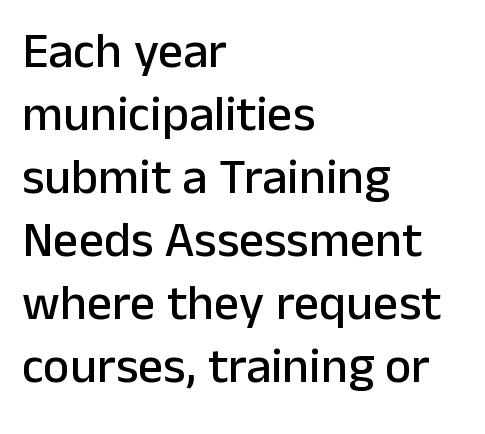
Q: Is the text italic (slanted)? A: No, it is upright.
Q: Is the typeface a serif or a sans-serif typeface? A: Sans-serif.
Q: Is the text underlined? A: No.
Q: How is the paragraph aligned? A: Left-aligned.
Q: Is the spacing between letters normal or unusually wide? A: Normal.
Q: Is the spacing between lines tight, normal or loose? A: Normal.
Q: Width (condensed, normal, or wide)? A: Normal.
Q: Stroke contrast? A: Low.
Q: x-height? A: Medium.
Q: Monospaced? A: No.
